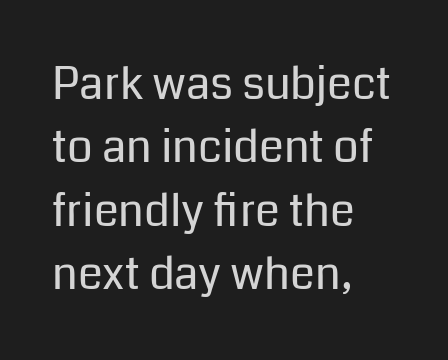
Whoever set this chose a conventional vertical rhythm. Underline: absent. No italicization has been applied; the sample stays upright. A light-to-regular cut is what we see here. Serifs: no, the terminals of the letterforms are clean.
